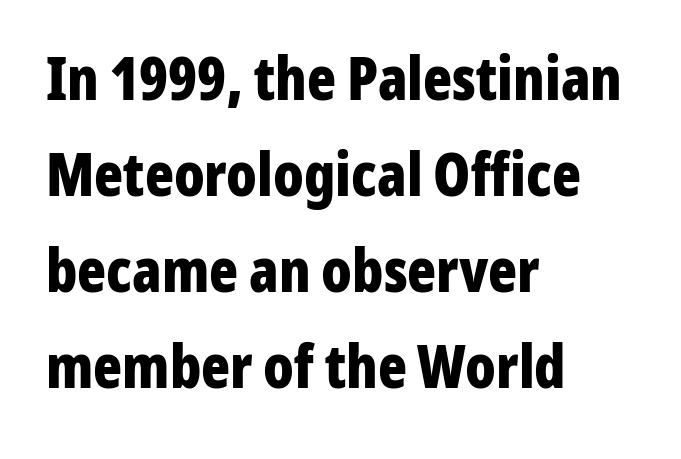
Do the letters lean? They stand straight. The string is rendered with underlining switched off. Here the designer chose a conventional face with non-uniform glyph widths. Observe the ordinary spacing: letters are neighbours, not strangers. Are there feet on the stems? There aren't — it's a sans. All the whitespace from short lines collects on the right.
